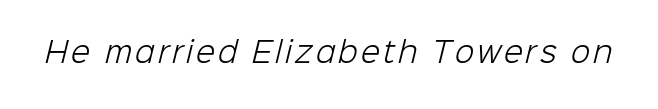
The image shows 28 px light sans-serif type; set not underlined; low stroke contrast and a medium x-height.
